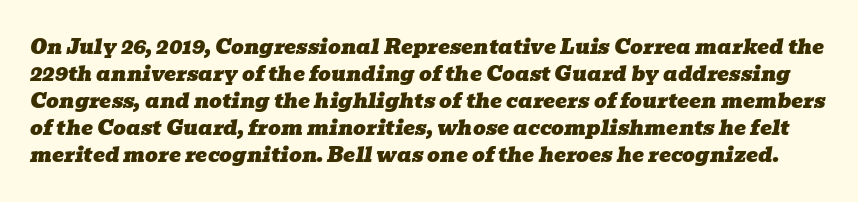
The image shows 20 px text type, italic (leaning right); set normal line spacing (1.35x), normal letter spacing, not underlined.
